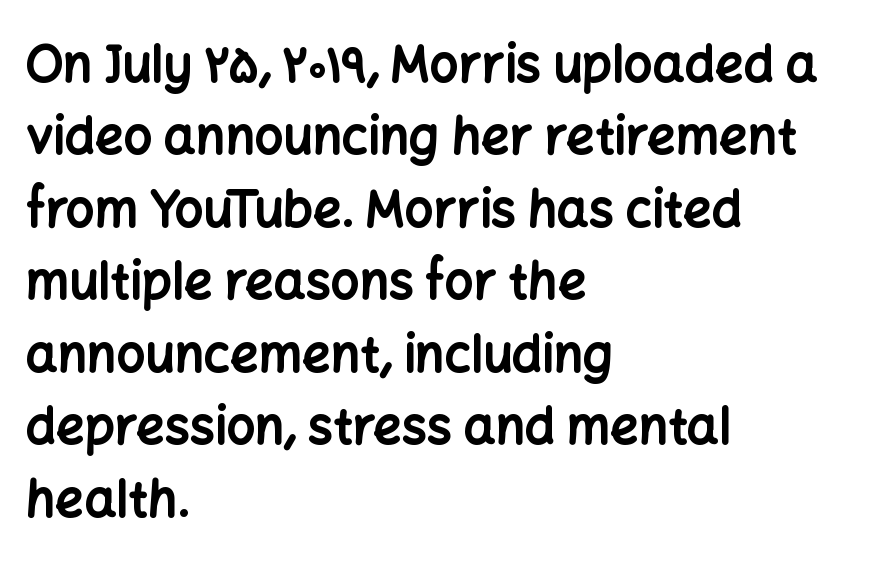
{"serif": "no", "italic": "no", "bold": "yes", "weight": "bold", "width": "normal", "stroke_contrast": "low", "x_height": "medium", "monospaced": "no", "underline": "no", "align": "left", "line_spacing": "normal", "line_spacing_ratio": 1.45, "letter_spacing": "normal", "letter_spacing_em": 0.0, "glyph_px": 50}
